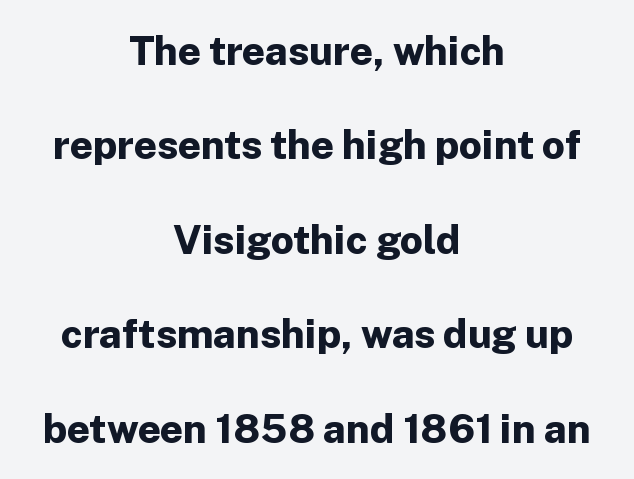
The image shows 40 px bold sans-serif type, upright; set centered, loose line spacing (2.36x), normal letter spacing, not underlined; low stroke contrast and a medium x-height.
